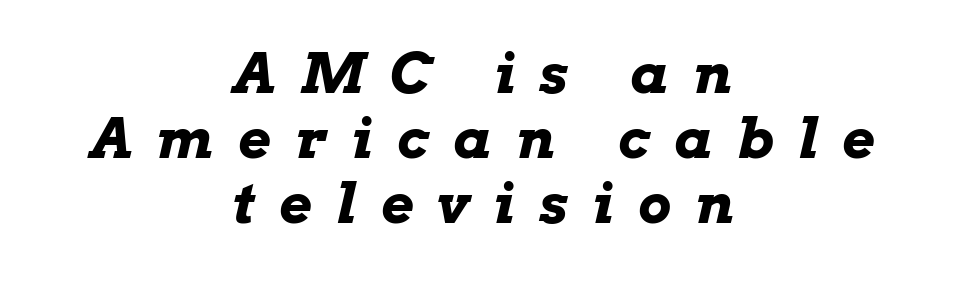
Neither beginnings nor endings align; midpoints do. Style check: oblique. The typesetting leans heavy: a genuine bold. The face used here is rendered with a markedly widened letterfit.
